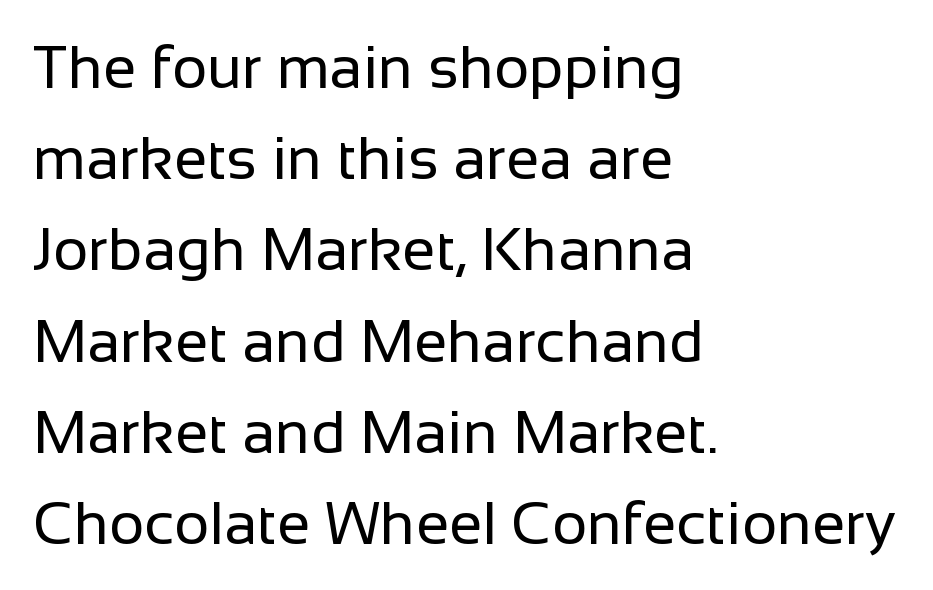
{"serif": "no", "italic": "no", "bold": "no", "weight": "regular", "width": "normal", "stroke_contrast": "low", "x_height": "medium", "monospaced": "no", "underline": "no", "align": "left", "line_spacing": "normal", "line_spacing_ratio": 1.52, "letter_spacing": "normal", "letter_spacing_em": 0.0, "glyph_px": 60}
